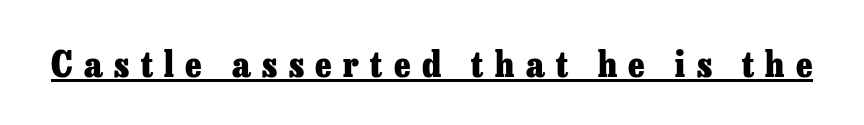
Q: Is the text bold? A: Yes.
Q: Is the text italic (slanted)? A: No, it is upright.
Q: Is the typeface a serif or a sans-serif typeface? A: Serif.
Q: Is the text underlined? A: Yes.
Q: Is the spacing between letters normal or unusually wide? A: Unusually wide.
Q: Width (condensed, normal, or wide)? A: Normal.
Q: Stroke contrast? A: Low.
Q: x-height? A: Medium.
Q: Monospaced? A: No.
